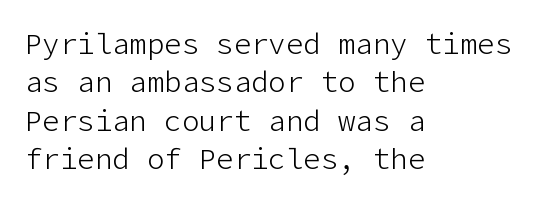
{"serif": "no", "italic": "no", "bold": "no", "weight": "light", "width": "normal", "stroke_contrast": "low", "x_height": "medium", "underline": "no", "align": "left", "line_spacing": "normal", "line_spacing_ratio": 1.32, "letter_spacing": "normal", "letter_spacing_em": 0.0, "glyph_px": 29}
